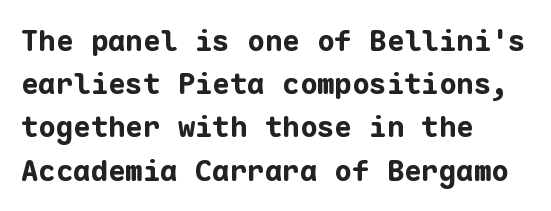
Q: Is the text bold? A: Yes.
Q: Is the text italic (slanted)? A: No, it is upright.
Q: Is the typeface a serif or a sans-serif typeface? A: Sans-serif.
Q: Is the text underlined? A: No.
Q: How is the paragraph aligned? A: Left-aligned.
Q: Is the spacing between letters normal or unusually wide? A: Normal.
Q: Is the spacing between lines tight, normal or loose? A: Normal.
Q: Width (condensed, normal, or wide)? A: Normal.
Q: Stroke contrast? A: Low.
Q: x-height? A: Medium.
Q: Monospaced? A: Yes.
